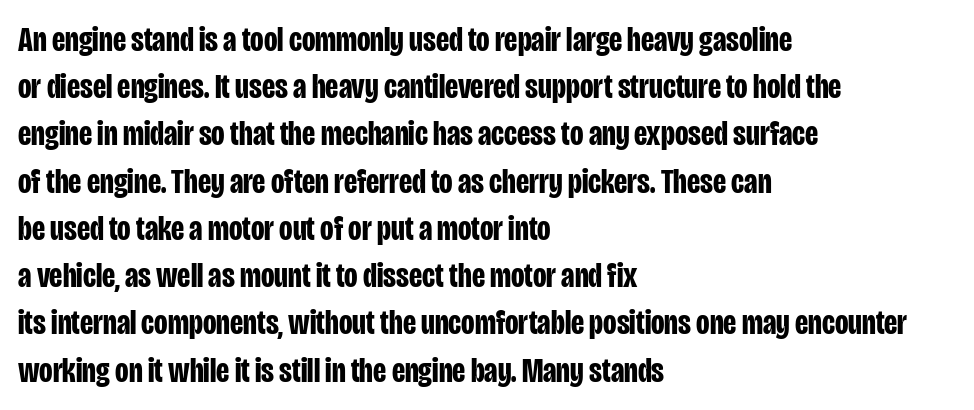
You can tell it's not italic because the verticals are truly vertical. These lines carry a lot of weight — the face is fully bold. Horizontal bands of white between lines are of average thickness. A typesetter would call this proportional, since set widths differ per character. Compared with a centered layout, this one pins lines to the left instead.
